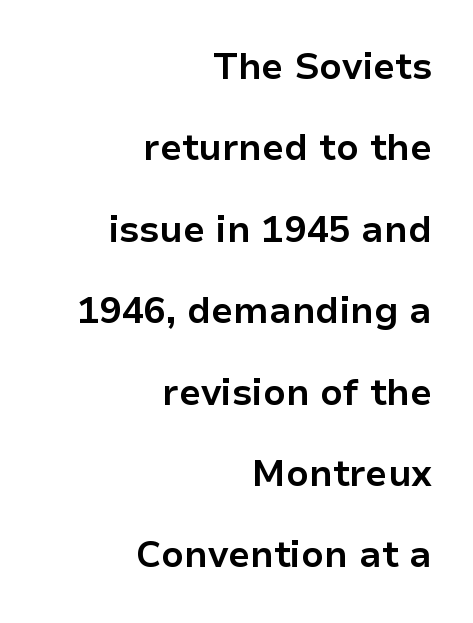
The image shows 37 px bold sans-serif type, upright; set right-aligned, loose line spacing (2.2x), normal letter spacing, not underlined; low stroke contrast and a medium x-height.
